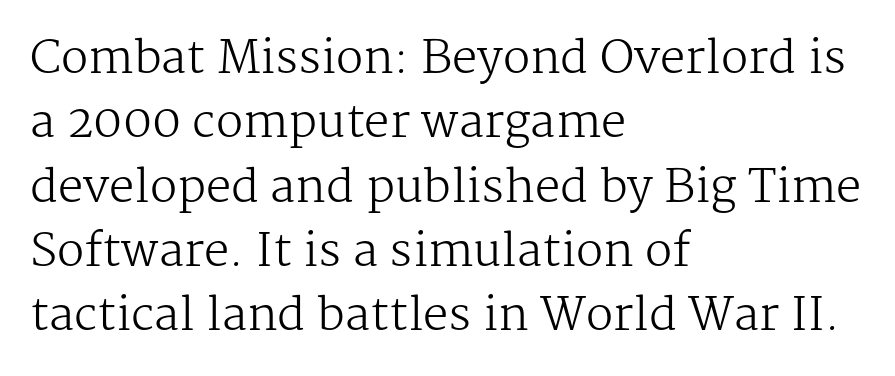
The image shows 45 px regular-weight serif type, upright; set left-aligned, normal line spacing (1.43x), normal letter spacing, not underlined; medium stroke contrast and a medium x-height.
